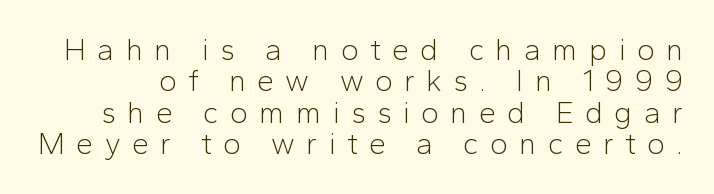
Spacing verdict: proportional, widths tailored to each character. How are the letters spaced? Widely, with obvious added tracking. No chunkiness to these letters — they're not bold. The letters stand straight up with perfectly vertical stems. This sample trades vertical openness for compactness between lines.
